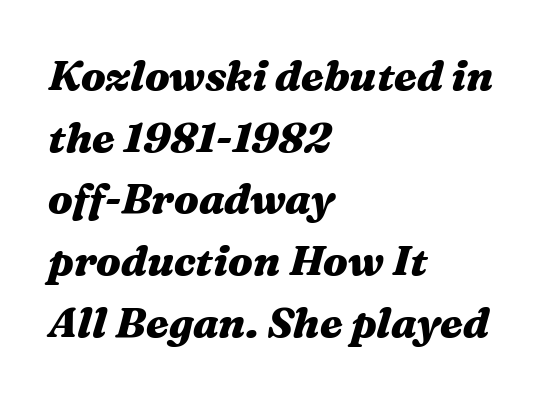
Q: Is the text bold? A: Yes.
Q: Is the text italic (slanted)? A: Yes, it leans right by about 16 degrees.
Q: Is the text underlined? A: No.
Q: How is the paragraph aligned? A: Left-aligned.
Q: Is the spacing between letters normal or unusually wide? A: Normal.
Q: Is the spacing between lines tight, normal or loose? A: Normal.
Q: Width (condensed, normal, or wide)? A: Wide.
Q: Stroke contrast? A: Medium.
Q: x-height? A: Medium.
Q: Monospaced? A: No.
